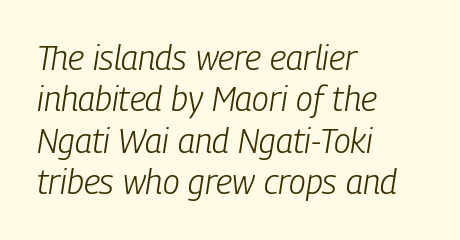
The image shows 34 px light, condensed type, italic (leaning right); set left-aligned, line spacing 1.22x, normal letter spacing, not underlined; low stroke contrast and a medium x-height.
